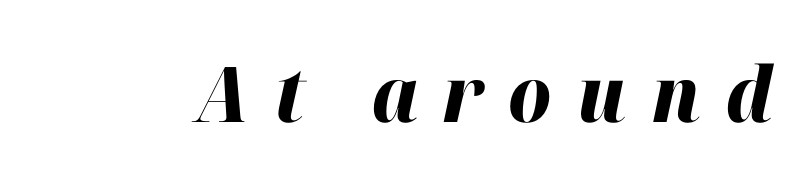
{"italic": "yes", "lean": "right", "slant_degrees": 12, "bold": "yes", "weight": "heavy", "width": "normal", "stroke_contrast": "high", "x_height": "medium", "monospaced": "no", "underline": "no", "letter_spacing": "wide", "letter_spacing_em": 0.32, "glyph_px": 77}
